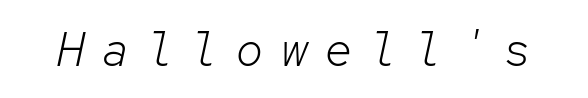
Q: Is the text bold? A: No.
Q: Is the text italic (slanted)? A: Yes, it leans right by about 12 degrees.
Q: Is the text underlined? A: No.
Q: Is the spacing between letters normal or unusually wide? A: Unusually wide.
Q: Width (condensed, normal, or wide)? A: Normal.
Q: Stroke contrast? A: Low.
Q: x-height? A: Medium.
Q: Monospaced? A: Yes.
